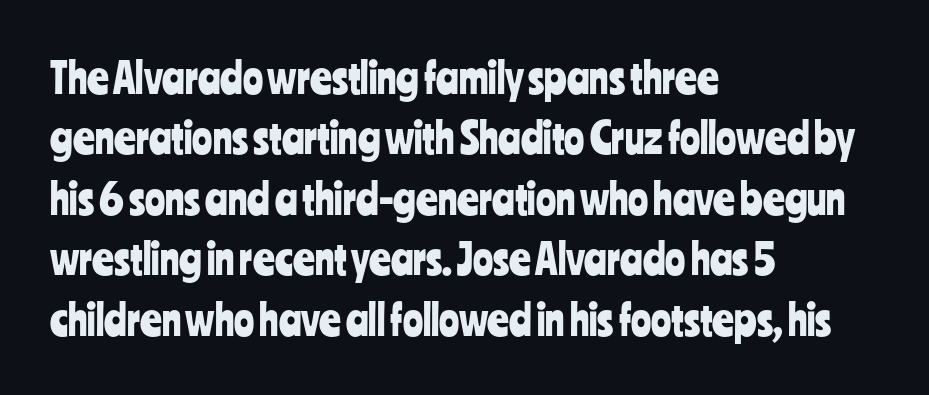
Type without underlining. The lines in this sample share a left origin and differ only in where they stop. Proportional: the letters do not fall into vertical columns. Look at the bottom of the vertical strokes: they stop flat, with no serifs. Is there much room between lines? A standard amount, neither cramped nor airy.
